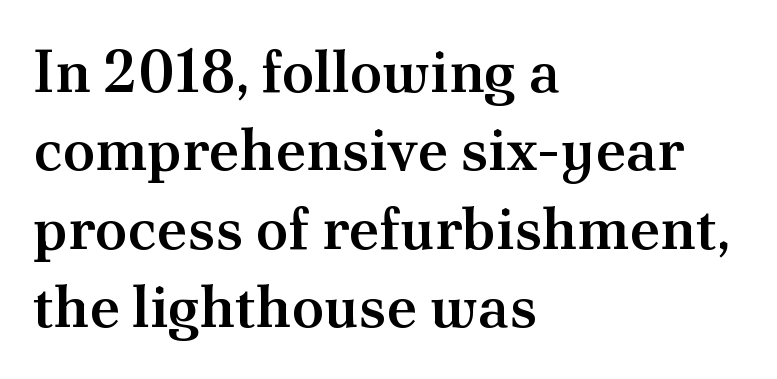
The image shows 59 px semibold serif type, upright; set left-aligned, normal line spacing (1.33x), normal letter spacing, not underlined; medium stroke contrast and a small x-height.
